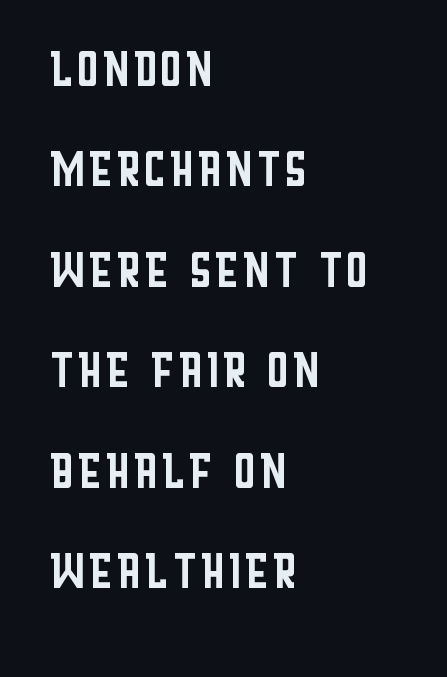
{"serif": "no", "italic": "no", "bold": "no", "weight": "regular", "width": "condensed", "stroke_contrast": "low", "x_height": "large", "monospaced": "no", "underline": "no", "align": "left", "line_spacing": "normal", "line_spacing_ratio": 1.57, "letter_spacing": "normal", "letter_spacing_em": 0.0, "glyph_px": 64}
